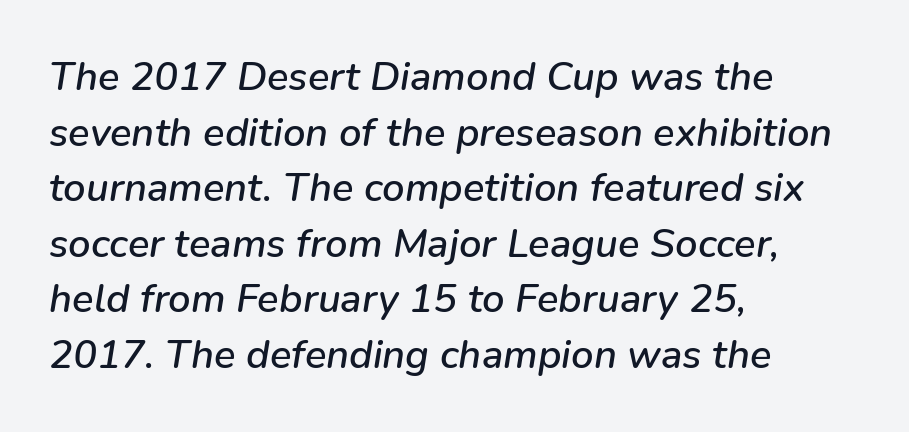
{"italic": "yes", "lean": "right", "slant_degrees": 9, "width": "normal", "stroke_contrast": "low", "x_height": "medium", "monospaced": "no", "underline": "no", "align": "left", "line_spacing": "normal", "line_spacing_ratio": 1.39, "letter_spacing": "normal", "letter_spacing_em": 0.0, "glyph_px": 40}
